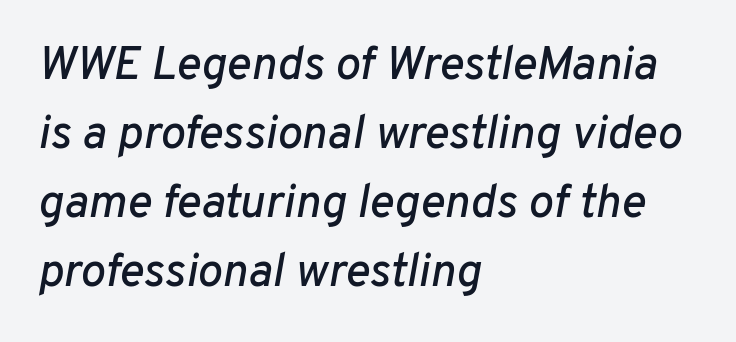
Q: Is the text italic (slanted)? A: Yes, it leans right by about 10 degrees.
Q: Is the text underlined? A: No.
Q: How is the paragraph aligned? A: Left-aligned.
Q: Is the spacing between letters normal or unusually wide? A: Normal.
Q: Is the spacing between lines tight, normal or loose? A: Normal.
Q: Width (condensed, normal, or wide)? A: Normal.
Q: Stroke contrast? A: Low.
Q: x-height? A: Medium.
Q: Monospaced? A: No.
